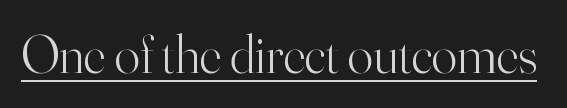
This sample uses an upright cut, with every glyph sitting square on the baseline. This is not heavy type; no bold has been used. The specimen includes a rule beneath the text block's lines. Spacing between characters is what you'd get straight out of the box.
